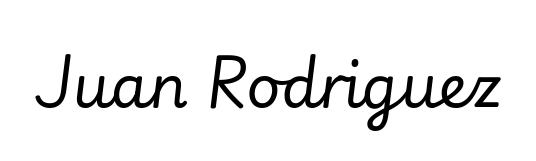
{"italic": "yes", "lean": "right", "slant_degrees": 7, "bold": "no", "weight": "regular", "width": "normal", "stroke_contrast": "low", "x_height": "small", "monospaced": "no", "underline": "no", "letter_spacing": "normal", "letter_spacing_em": 0.0, "glyph_px": 59}
